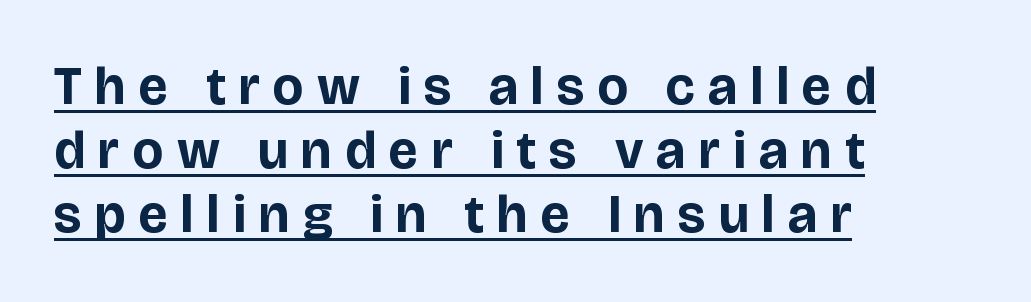
{"serif": "no", "italic": "no", "bold": "yes", "weight": "bold", "width": "normal", "stroke_contrast": "low", "x_height": "large", "monospaced": "no", "underline": "yes", "align": "left", "line_spacing_ratio": 1.21, "letter_spacing": "wide", "letter_spacing_em": 0.25, "glyph_px": 53}
